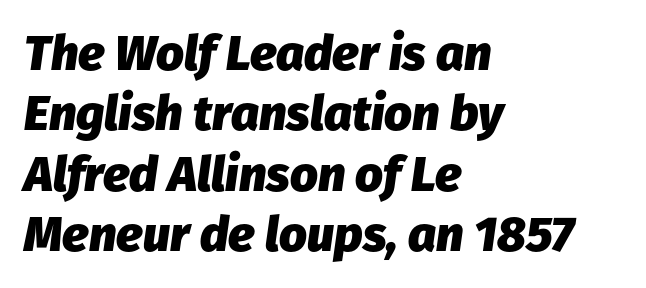
The image shows 49 px heavy type, italic (leaning right); set left-aligned, line spacing 1.23x, normal letter spacing, not underlined; low stroke contrast and a medium x-height.
